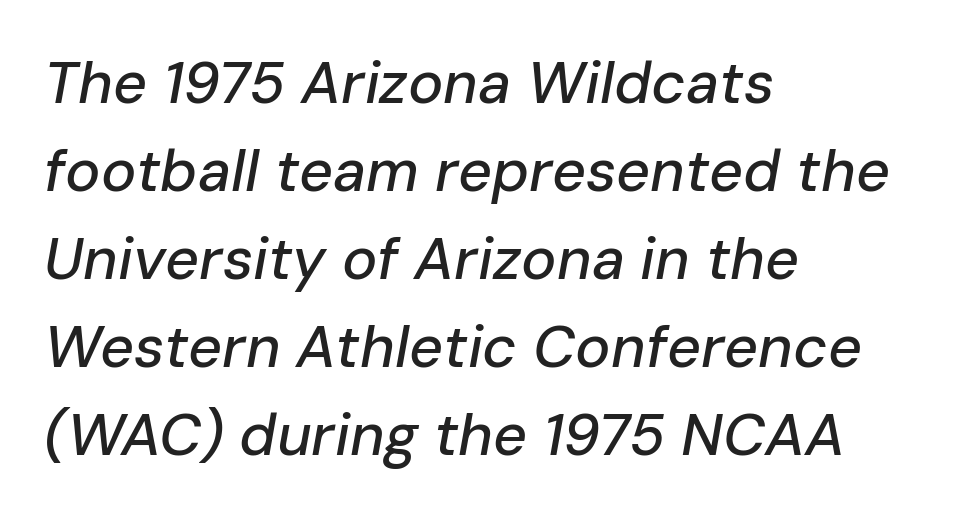
{"italic": "yes", "lean": "right", "slant_degrees": 10, "width": "normal", "stroke_contrast": "low", "x_height": "medium", "monospaced": "no", "underline": "no", "align": "left", "line_spacing": "normal", "line_spacing_ratio": 1.49, "letter_spacing": "normal", "letter_spacing_em": 0.0, "glyph_px": 59}
